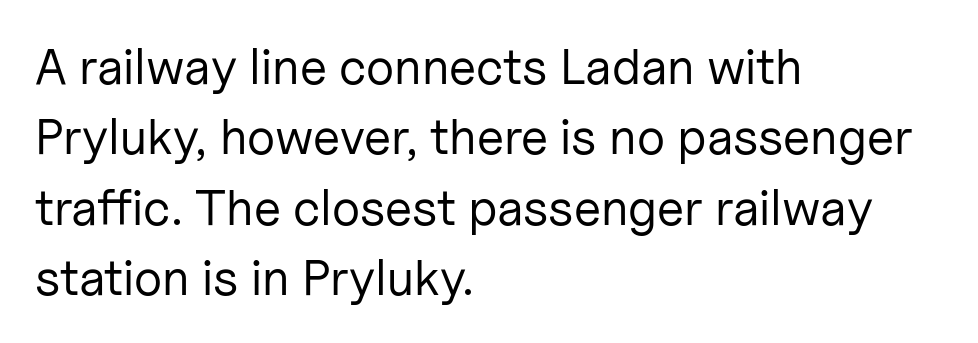
{"serif": "no", "italic": "no", "bold": "no", "weight": "regular", "width": "normal", "stroke_contrast": "low", "x_height": "medium", "monospaced": "no", "underline": "no", "align": "left", "line_spacing": "normal", "line_spacing_ratio": 1.41, "letter_spacing": "normal", "letter_spacing_em": 0.0, "glyph_px": 50}
